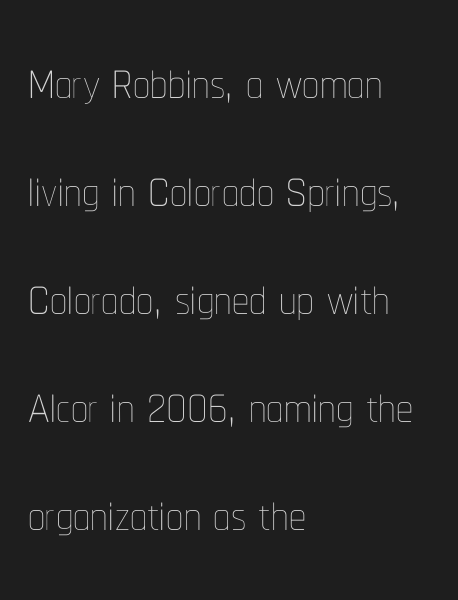
Observe the ordinary spacing: letters are neighbours, not strangers. A light-to-regular cut is what we see here. Quick note: underline off. Tall strokes in this sample are plumb rather than angled.
